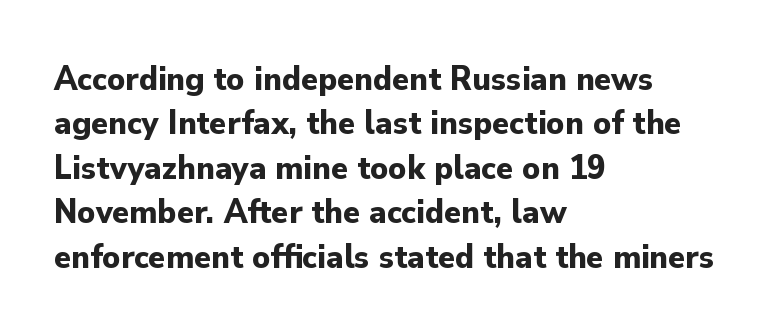
The image shows 35 px bold sans-serif type, upright; set left-aligned, normal line spacing (1.27x), normal letter spacing, not underlined; low stroke contrast and a small x-height.
